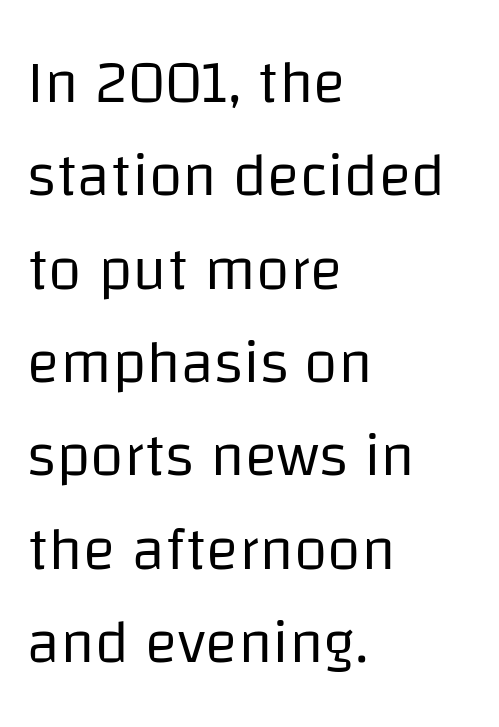
{"serif": "no", "italic": "no", "bold": "no", "weight": "regular", "width": "normal", "stroke_contrast": "low", "x_height": "large", "monospaced": "no", "underline": "no", "align": "left", "line_spacing": "normal", "line_spacing_ratio": 1.53, "letter_spacing": "normal", "letter_spacing_em": 0.0, "glyph_px": 61}
